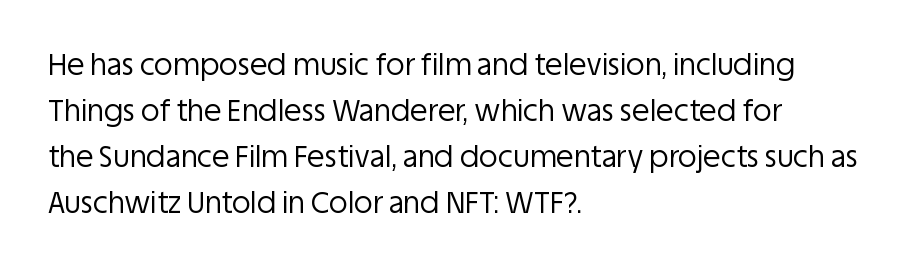
Q: Is the text bold? A: No.
Q: Is the text italic (slanted)? A: No, it is upright.
Q: Is the typeface a serif or a sans-serif typeface? A: Sans-serif.
Q: Is the text underlined? A: No.
Q: How is the paragraph aligned? A: Left-aligned.
Q: Is the spacing between letters normal or unusually wide? A: Normal.
Q: Is the spacing between lines tight, normal or loose? A: Normal.
Q: Width (condensed, normal, or wide)? A: Normal.
Q: Stroke contrast? A: Low.
Q: x-height? A: Large.
Q: Monospaced? A: No.
